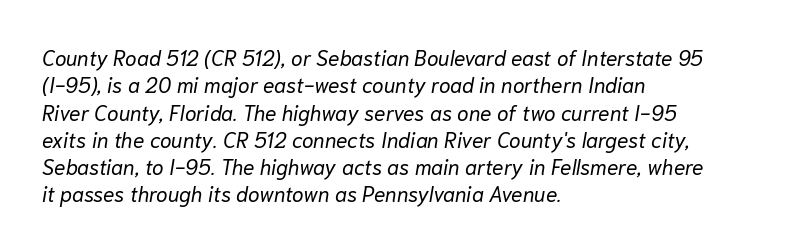
The image shows 21 px text type, italic (leaning right); set left-aligned, normal line spacing (1.3x), normal letter spacing, not underlined.
